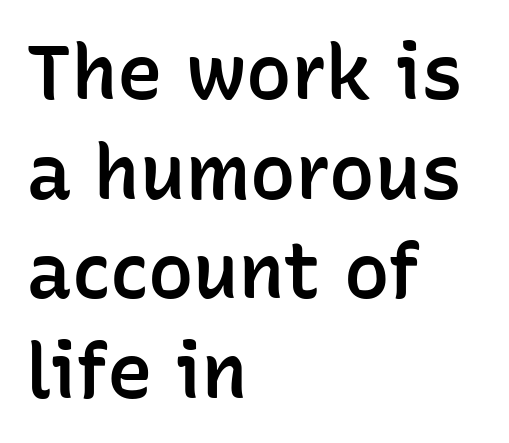
{"serif": "no", "italic": "no", "bold": "semi", "weight": "semibold", "width": "normal", "stroke_contrast": "low", "x_height": "medium", "monospaced": "no", "underline": "no", "align": "left", "line_spacing": "normal", "line_spacing_ratio": 1.31, "letter_spacing": "normal", "letter_spacing_em": 0.0, "glyph_px": 76}
